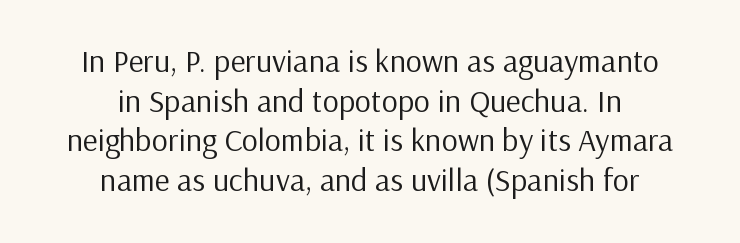
Q: Is the text bold? A: No.
Q: Is the text italic (slanted)? A: No, it is upright.
Q: Is the typeface a serif or a sans-serif typeface? A: Sans-serif.
Q: Is the text underlined? A: No.
Q: How is the paragraph aligned? A: Centered.
Q: Is the spacing between letters normal or unusually wide? A: Normal.
Q: Width (condensed, normal, or wide)? A: Normal.
Q: Stroke contrast? A: Low.
Q: x-height? A: Medium.
Q: Monospaced? A: No.
